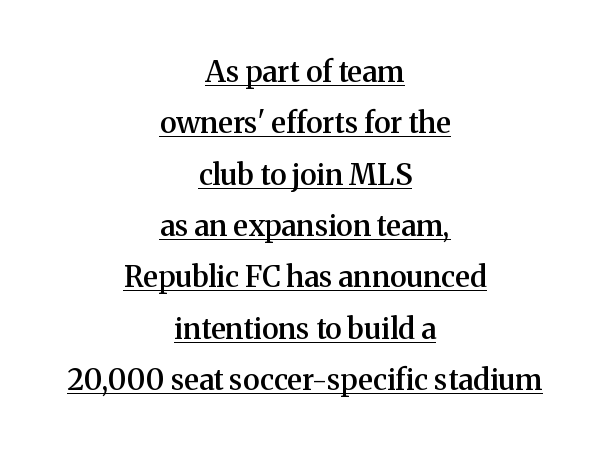
Firm but not heavy-handed strokes: this text is semibold. Here the glyphs are tracked normally, forming tight word shapes. Underline: present. Reading down the block, each line starts at a different indent, mirrored at its end. This sample uses an upright cut, with every glyph sitting square on the baseline. Spacing verdict: proportional, widths tailored to each character.
